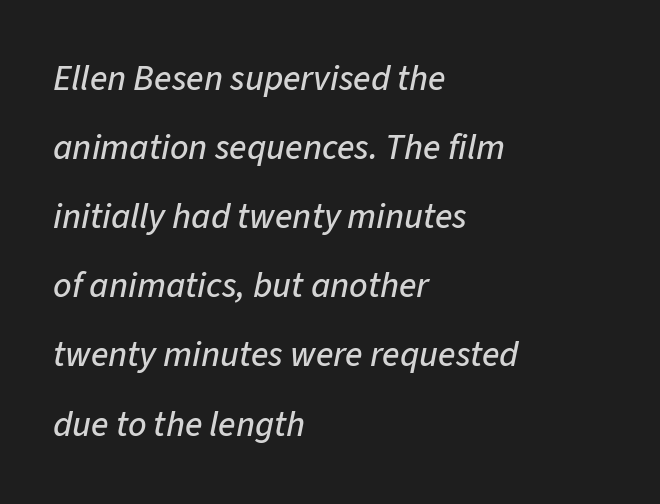
Q: Is the text italic (slanted)? A: Yes, it leans right by about 11 degrees.
Q: Is the text underlined? A: No.
Q: How is the paragraph aligned? A: Left-aligned.
Q: Is the spacing between letters normal or unusually wide? A: Normal.
Q: Is the spacing between lines tight, normal or loose? A: Loose.
Q: Width (condensed, normal, or wide)? A: Normal.
Q: Stroke contrast? A: Low.
Q: x-height? A: Medium.
Q: Monospaced? A: No.
